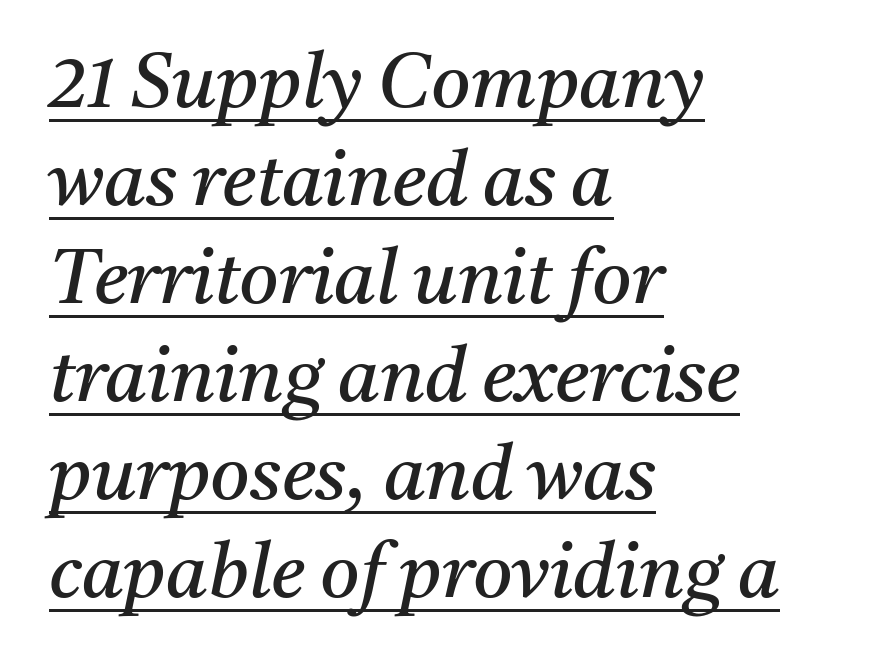
{"serif": "yes", "italic": "yes", "lean": "right", "slant_degrees": 11, "bold": "no", "weight": "regular", "width": "normal", "stroke_contrast": "medium", "x_height": "medium", "monospaced": "no", "underline": "yes", "align": "left", "line_spacing": "normal", "line_spacing_ratio": 1.29, "letter_spacing": "normal", "letter_spacing_em": 0.0, "glyph_px": 76}
